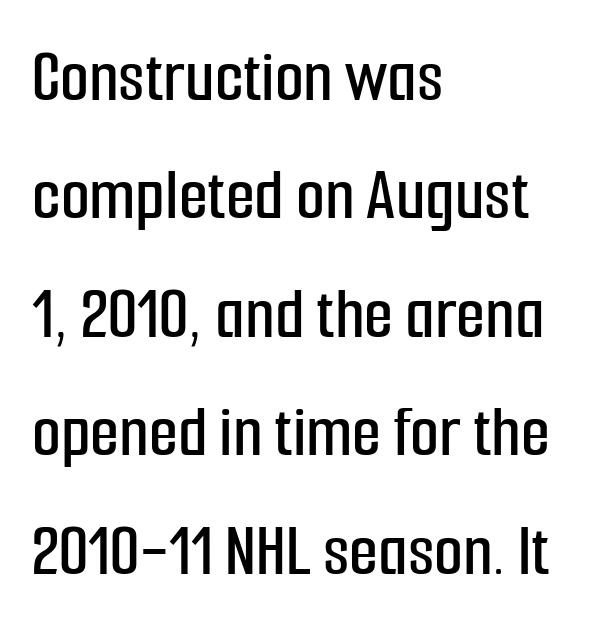
The image shows 75 px condensed sans-serif type, upright; set left-aligned, normal line spacing (1.58x), normal letter spacing, not underlined; low stroke contrast and a medium x-height.
